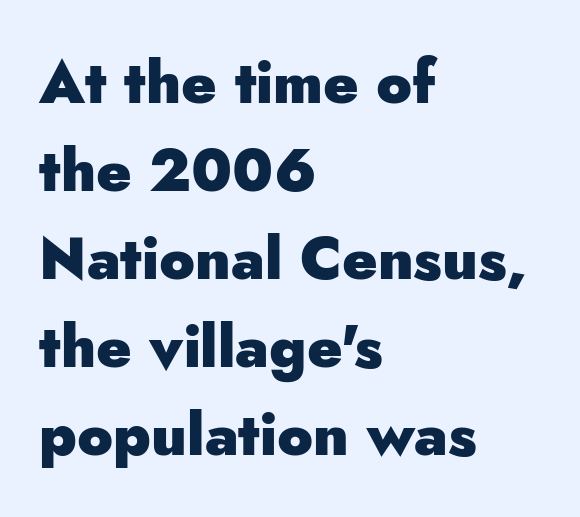
The image shows 59 px heavy sans-serif type, upright; set left-aligned, normal line spacing (1.49x), normal letter spacing, not underlined; low stroke contrast and a small x-height.
